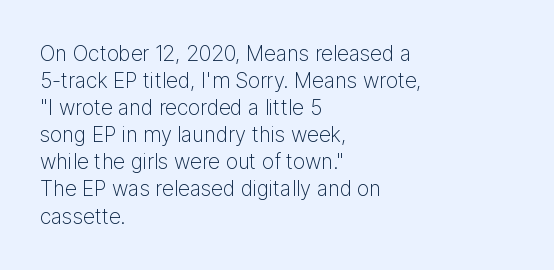
{"italic": "no", "bold": "no", "underline": "no", "align": "left", "line_spacing": "normal", "line_spacing_ratio": 1.29, "letter_spacing": "normal", "letter_spacing_em": 0.0, "glyph_px": 21}
